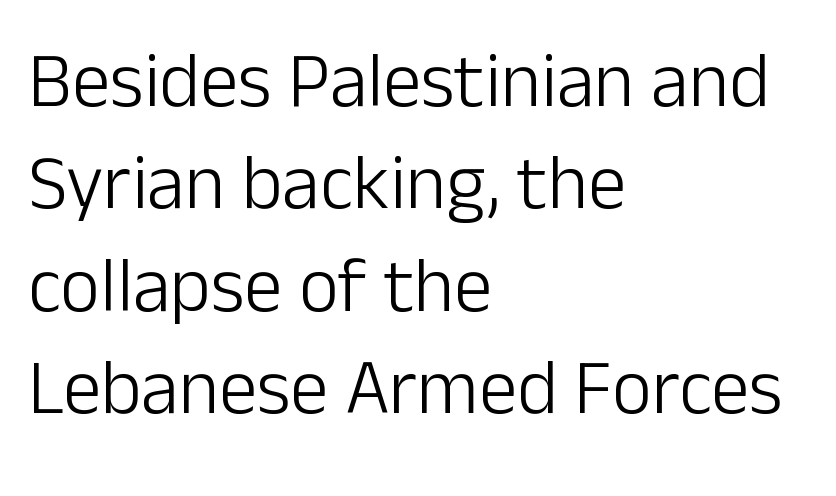
The image shows 77 px light sans-serif type, upright; set left-aligned, normal line spacing (1.33x), normal letter spacing, not underlined; low stroke contrast and a medium x-height.
